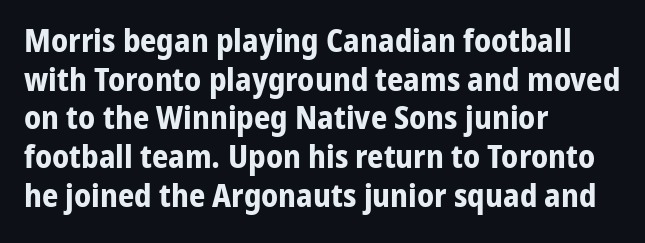
These lines are rendered in a variable-pitch font. Horizontally, the lines are justified to the leading edge only. This is the regular roman posture of the typeface. Strong, thick strokes mark this as bold type. The line texture is even and compact thanks to regular tracking. This sample uses a sans-serif face.
